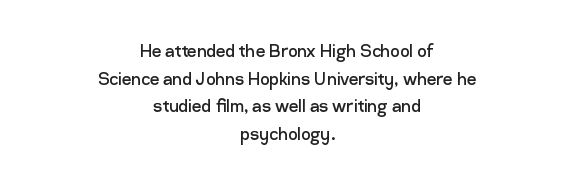
{"italic": "no", "bold": "no", "underline": "no", "align": "center", "line_spacing": "normal", "line_spacing_ratio": 1.32, "letter_spacing": "normal", "letter_spacing_em": 0.0, "glyph_px": 21}
